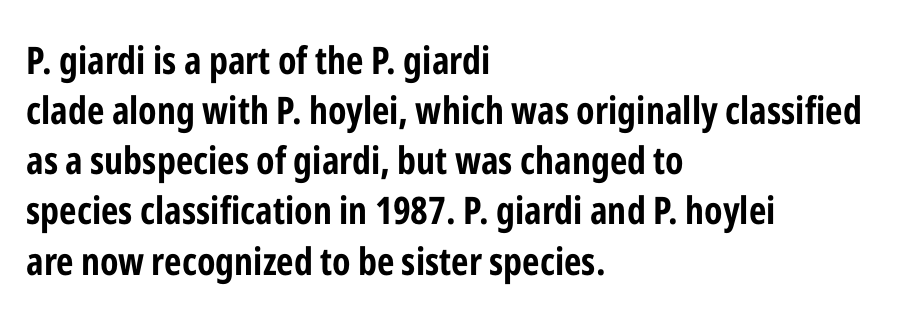
The image shows 38 px bold, condensed sans-serif type, upright; set left-aligned, normal line spacing (1.32x), normal letter spacing, not underlined; low stroke contrast and a medium x-height.
